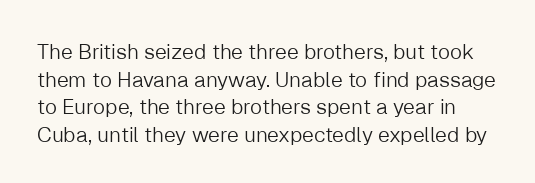
{"italic": "no", "bold": "no", "underline": "no", "line_spacing": "normal", "line_spacing_ratio": 1.31, "letter_spacing": "normal", "letter_spacing_em": 0.0, "glyph_px": 21}
